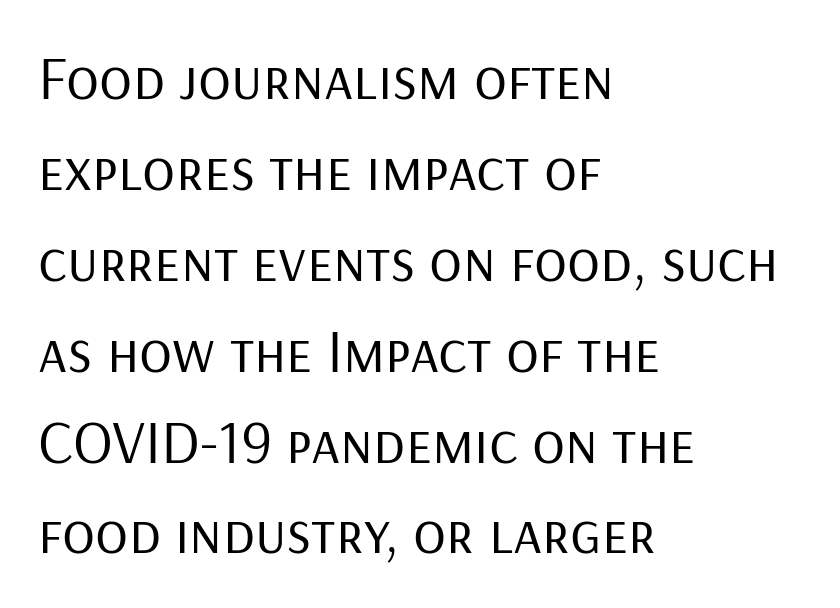
Q: Is the text bold? A: No.
Q: Is the text italic (slanted)? A: No, it is upright.
Q: Is the typeface a serif or a sans-serif typeface? A: Sans-serif.
Q: Is the text underlined? A: No.
Q: How is the paragraph aligned? A: Left-aligned.
Q: Is the spacing between letters normal or unusually wide? A: Normal.
Q: Is the spacing between lines tight, normal or loose? A: Normal.
Q: Width (condensed, normal, or wide)? A: Normal.
Q: Stroke contrast? A: Low.
Q: x-height? A: Medium.
Q: Monospaced? A: No.
